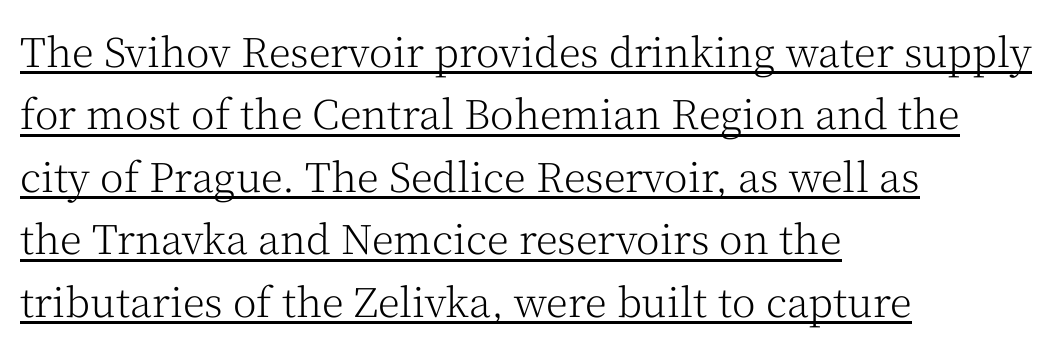
Q: Is the text bold? A: No.
Q: Is the text italic (slanted)? A: No, it is upright.
Q: Is the typeface a serif or a sans-serif typeface? A: Serif.
Q: Is the text underlined? A: Yes.
Q: How is the paragraph aligned? A: Left-aligned.
Q: Is the spacing between letters normal or unusually wide? A: Normal.
Q: Is the spacing between lines tight, normal or loose? A: Normal.
Q: Width (condensed, normal, or wide)? A: Normal.
Q: Stroke contrast? A: Medium.
Q: x-height? A: Medium.
Q: Monospaced? A: No.
